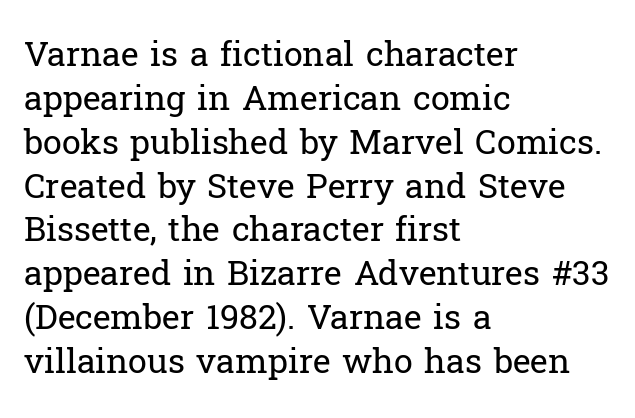
Layout note: lines flush left. Is this a sans? No — the strokes have serifs. No extra ink here — the face is not bold. Whoever set this chose a conventional vertical rhythm. The specimen omits any rule beneath the text block's lines.
